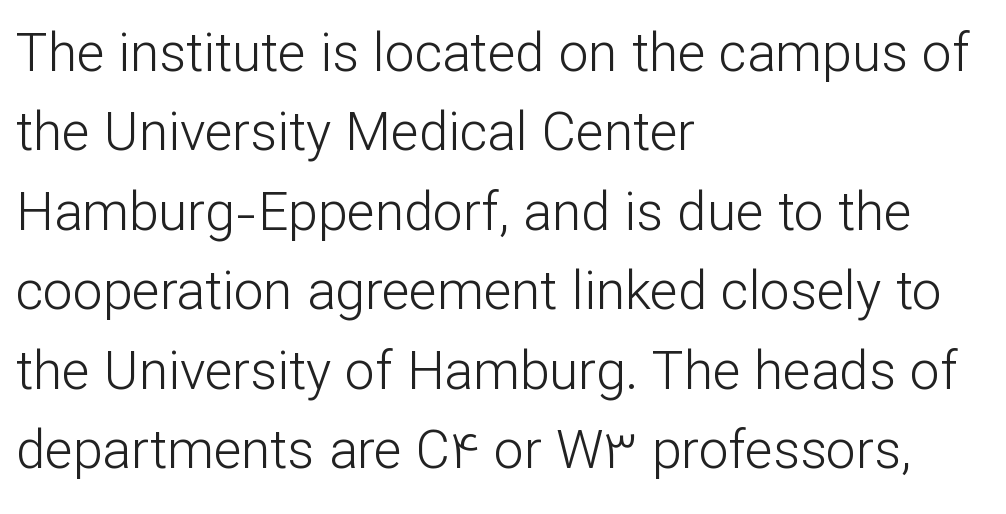
Rule under the text: the space is simply empty. Heft: none added — not bold. Spacing verdict: proportional, widths tailored to each character. This sample is left-justified, so line endings fall wherever the words run out. The tracking reads as untouched default to a designer's eye.
